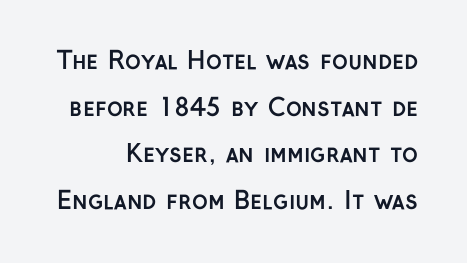
The space between consecutive lines is lavish. Nope, not italic — everything's standing straight. The rendering keeps characters at their native spacing. Words float on clear page, feet unadorned.
